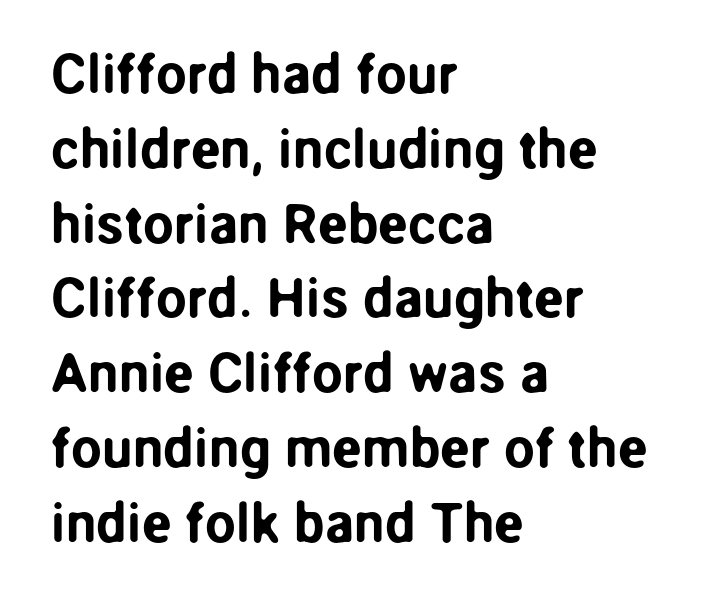
This block has exactly the height ordinary leading produces. Note: no serifs on the glyphs. All the whitespace from short lines collects on the right. Compared with typical body copy, the letter spacing here is the same. Is there any slant? The stems are plumb. Is this a fixed-width face? No — the glyphs have proportional, varying widths.
